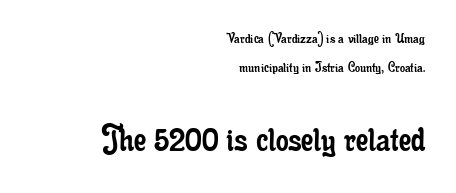
{"serif": "yes", "italic": "no", "bold": "no", "weight": "regular", "width": "condensed", "stroke_contrast": "low", "x_height": "small", "monospaced": "no", "underline": "no", "align": "right", "line_spacing_ratio": 1.82, "letter_spacing": "normal", "letter_spacing_em": 0.0, "larger_block": "second", "size_ratio": 2.5, "glyph_px": 40}
